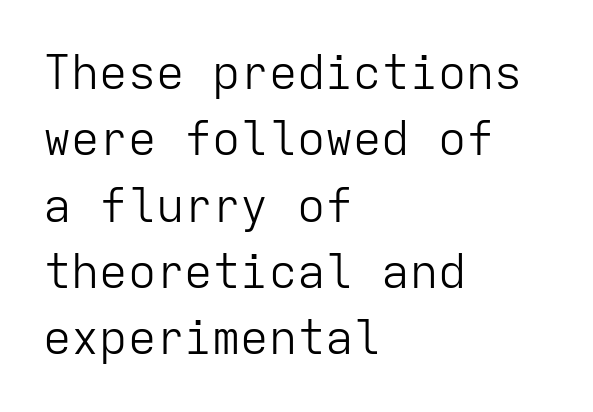
The image shows 47 px light sans-serif type, upright, monospaced; set left-aligned, normal line spacing (1.41x), normal letter spacing, not underlined; low stroke contrast and a medium x-height.
